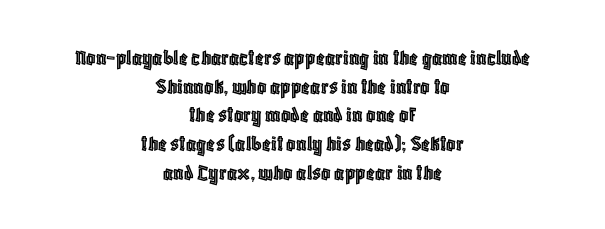
The area under the type is left untouched. Look at the tracking — it's just the regular setting, nothing added. Tall strokes in this sample are plumb rather than angled. The passage is arranged like a title page — every line centered. The passage shown stacks its lines at a standard gap.
